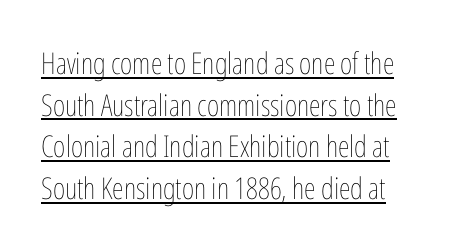
The image shows 30 px thin, condensed type, upright; set left-aligned, normal line spacing (1.39x), normal letter spacing, underlined; low stroke contrast and a medium x-height.
